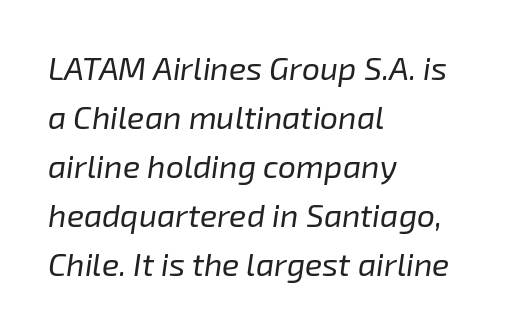
The gap between lines stays unmarked. One-word summary of the alignment: left. The letterforms sit shoulder to shoulder at normal distance. Each letter keeps its own natural width here, so spacing adapts to shape. Heft: none added — not bold.
